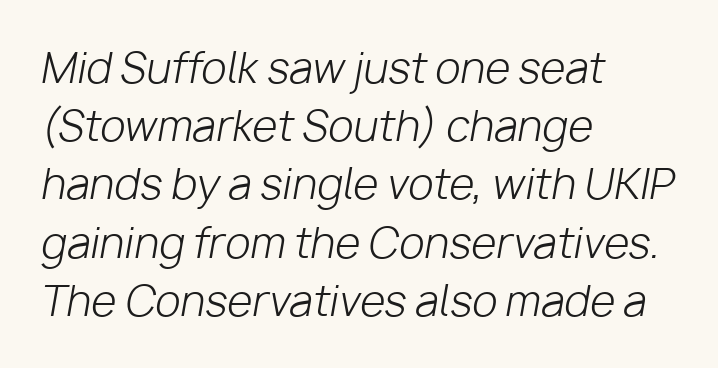
The image shows 41 px light type, italic (leaning right); set left-aligned, normal line spacing (1.42x), normal letter spacing, not underlined; low stroke contrast and a medium x-height.
